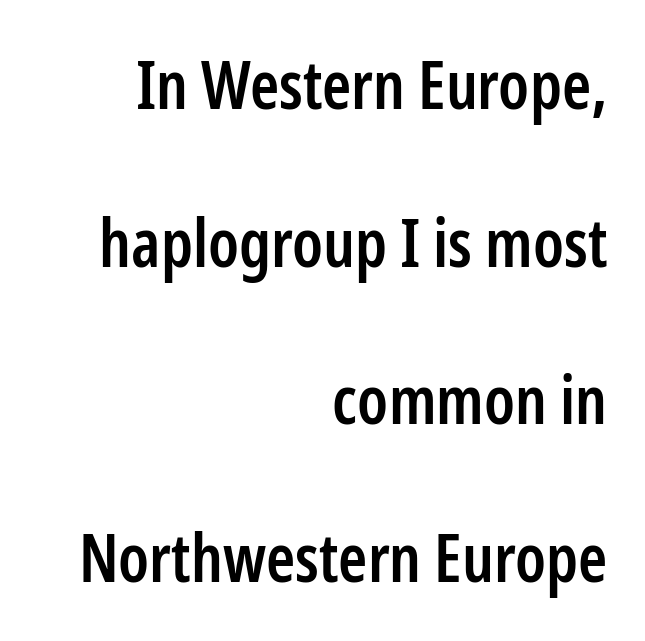
Q: Is the text bold? A: Semi-bold.
Q: Is the text italic (slanted)? A: No, it is upright.
Q: Is the typeface a serif or a sans-serif typeface? A: Sans-serif.
Q: Is the text underlined? A: No.
Q: How is the paragraph aligned? A: Right-aligned.
Q: Is the spacing between letters normal or unusually wide? A: Normal.
Q: Is the spacing between lines tight, normal or loose? A: Loose.
Q: Width (condensed, normal, or wide)? A: Condensed.
Q: Stroke contrast? A: Low.
Q: x-height? A: Medium.
Q: Monospaced? A: No.
